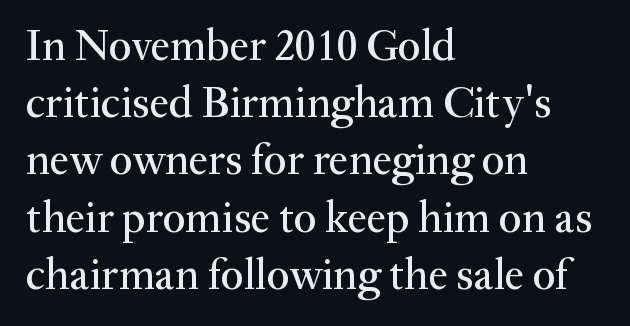
The image shows 44 px serif type, upright; set left-aligned, normal line spacing (1.3x), normal letter spacing, not underlined; medium stroke contrast and a small x-height.
